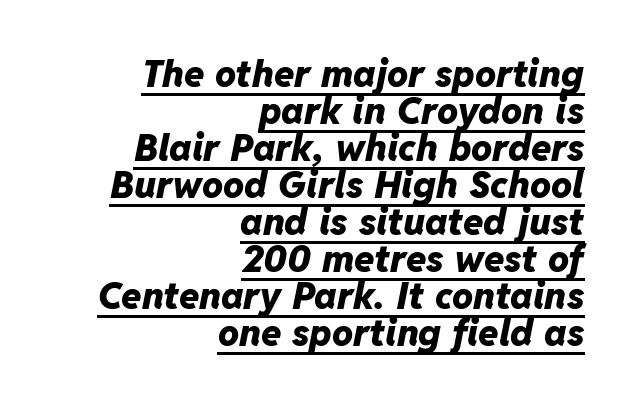
Q: Is the text bold? A: Yes.
Q: Is the text italic (slanted)? A: Yes, it leans right by about 11 degrees.
Q: Is the text underlined? A: Yes.
Q: How is the paragraph aligned? A: Right-aligned.
Q: Is the spacing between letters normal or unusually wide? A: Normal.
Q: Is the spacing between lines tight, normal or loose? A: Tight.
Q: Width (condensed, normal, or wide)? A: Normal.
Q: Stroke contrast? A: Low.
Q: x-height? A: Medium.
Q: Monospaced? A: No.
